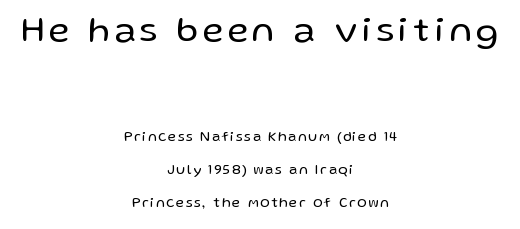
{"serif": "no", "italic": "no", "bold": "no", "weight": "regular", "width": "normal", "stroke_contrast": "low", "x_height": "medium", "monospaced": "no", "underline": "no", "align": "center", "line_spacing": "loose", "line_spacing_ratio": 2.37, "larger_block": "first", "size_ratio": 2.57, "glyph_px": 36}
